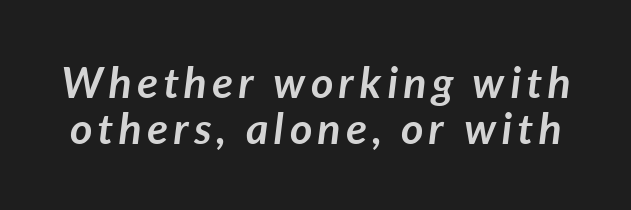
{"italic": "yes", "lean": "right", "slant_degrees": 7, "bold": "yes", "weight": "semibold", "width": "normal", "stroke_contrast": "low", "x_height": "medium", "monospaced": "no", "underline": "no", "line_spacing": "tight", "line_spacing_ratio": 1.08, "glyph_px": 43}
